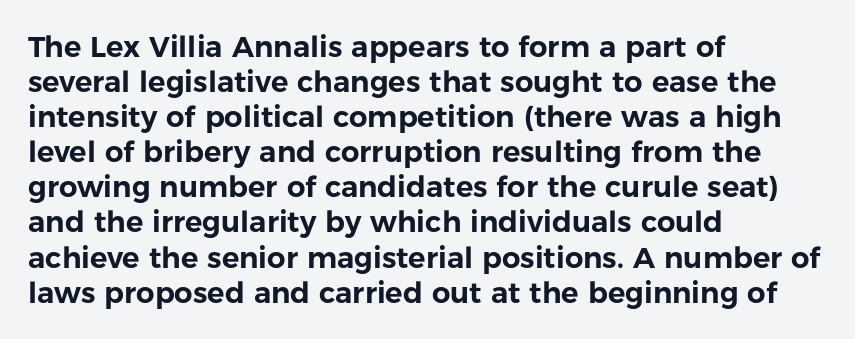
The image shows 29 px sans-serif type, upright; set left-aligned, line spacing 1.21x, normal letter spacing, not underlined; low stroke contrast and a medium x-height.
